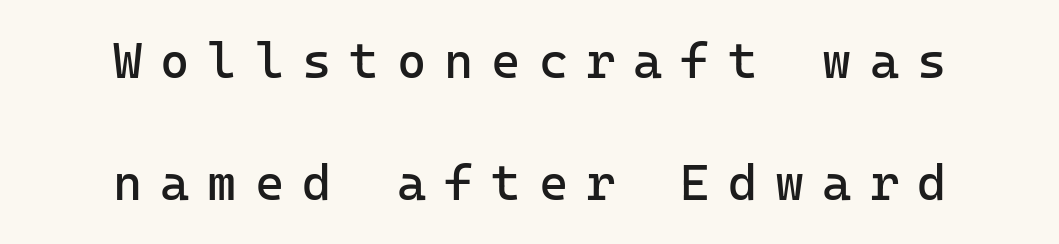
The image shows 50 px regular-weight sans-serif type, upright, monospaced; set centered, loose line spacing (2.45x), unusually wide letter spacing (+0.36 em), not underlined; low stroke contrast and a medium x-height.
